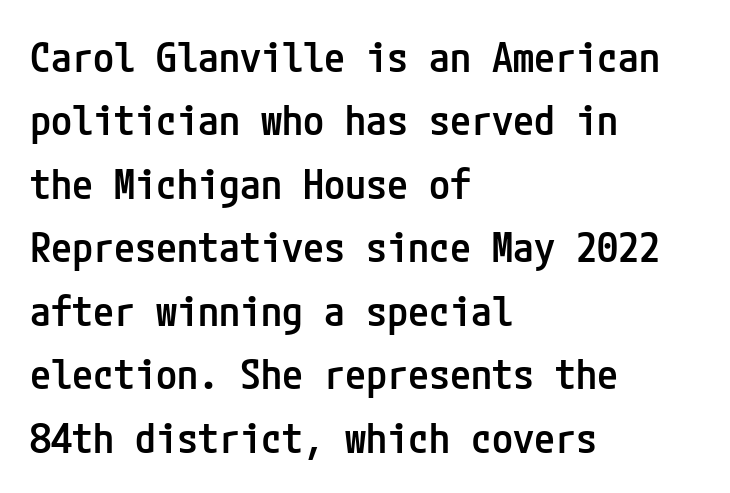
Here the glyphs are tracked normally, forming tight word shapes. The words here are not underlined. What weight is shown? A semibold, between regular and bold. What kind of face is this? One without serifs — a sans. Line starts are locked; line ends wander. If you measured baseline to baseline, you'd find a middling distance.
